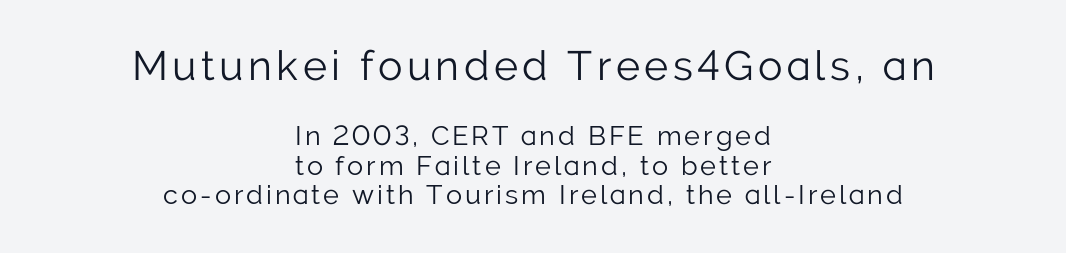
Q: Is the text bold? A: No.
Q: Is the text italic (slanted)? A: No, it is upright.
Q: Is the typeface a serif or a sans-serif typeface? A: Sans-serif.
Q: Is the text underlined? A: No.
Q: How is the paragraph aligned? A: Centered.
Q: Is the spacing between lines tight, normal or loose? A: Tight.
Q: Which block of text is set in a larger size, the first (top) or the second (bottom)? A: The first (top) one.
Q: Width (condensed, normal, or wide)? A: Normal.
Q: Stroke contrast? A: Low.
Q: x-height? A: Medium.
Q: Monospaced? A: No.
